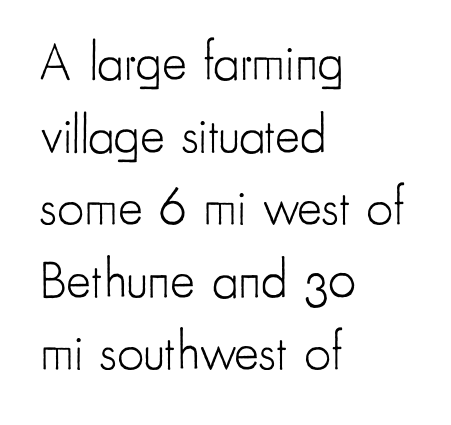
Q: Is the text bold? A: No.
Q: Is the text italic (slanted)? A: No, it is upright.
Q: Is the typeface a serif or a sans-serif typeface? A: Sans-serif.
Q: Is the text underlined? A: No.
Q: How is the paragraph aligned? A: Left-aligned.
Q: Is the spacing between letters normal or unusually wide? A: Normal.
Q: Is the spacing between lines tight, normal or loose? A: Normal.
Q: Width (condensed, normal, or wide)? A: Condensed.
Q: Stroke contrast? A: Low.
Q: x-height? A: Small.
Q: Monospaced? A: No.
